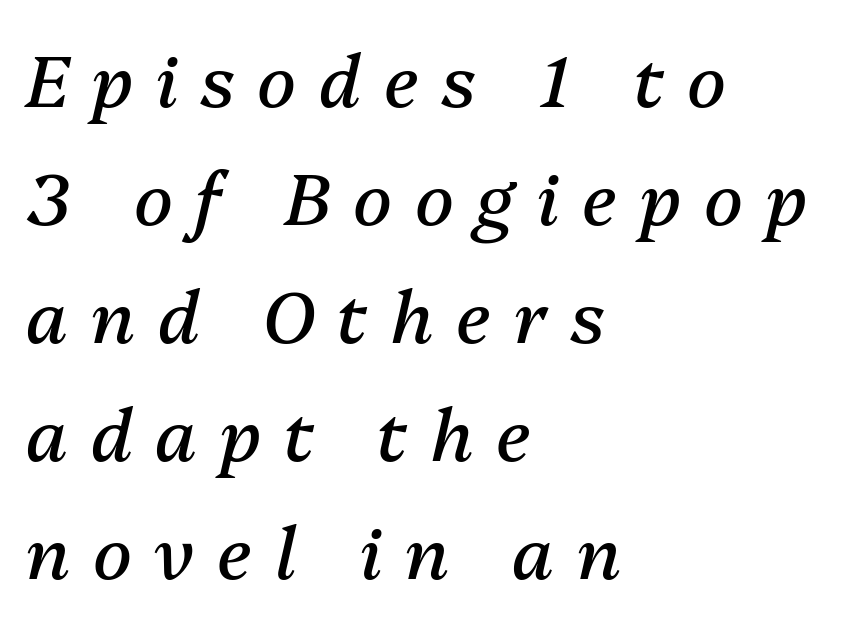
Q: Is the text bold? A: No.
Q: Is the text italic (slanted)? A: Yes, it leans right by about 13 degrees.
Q: Is the text underlined? A: No.
Q: How is the paragraph aligned? A: Left-aligned.
Q: Is the spacing between letters normal or unusually wide? A: Unusually wide.
Q: Is the spacing between lines tight, normal or loose? A: Normal.
Q: Width (condensed, normal, or wide)? A: Normal.
Q: Stroke contrast? A: Medium.
Q: x-height? A: Medium.
Q: Monospaced? A: No.
